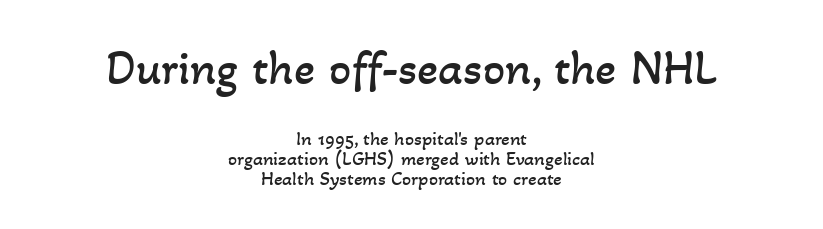
Q: Is the text bold? A: No.
Q: Is the text underlined? A: No.
Q: How is the paragraph aligned? A: Centered.
Q: Is the spacing between letters normal or unusually wide? A: Normal.
Q: Is the spacing between lines tight, normal or loose? A: Tight.
Q: Which block of text is set in a larger size, the first (top) or the second (bottom)? A: The first (top) one.
Q: Width (condensed, normal, or wide)? A: Normal.
Q: Stroke contrast? A: Low.
Q: x-height? A: Small.
Q: Monospaced? A: No.
